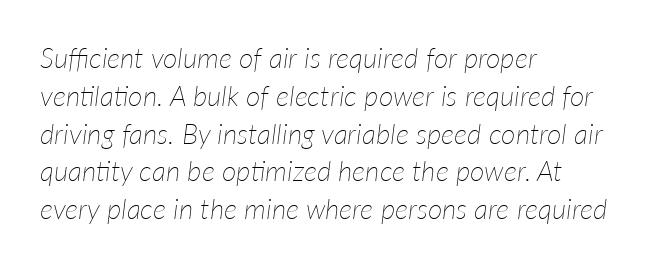
The image shows 28 px thin type, italic (leaning right); set left-aligned, normal line spacing (1.35x), normal letter spacing, not underlined; low stroke contrast and a medium x-height.
